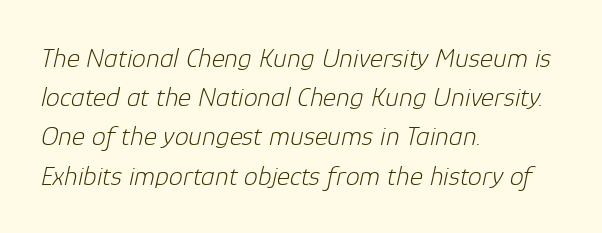
{"italic": "yes", "lean": "right", "slant_degrees": 12, "bold": "no", "weight": "light", "width": "normal", "stroke_contrast": "low", "x_height": "medium", "monospaced": "no", "underline": "no", "align": "left", "line_spacing": "normal", "line_spacing_ratio": 1.4, "letter_spacing": "normal", "letter_spacing_em": 0.0, "glyph_px": 28}
